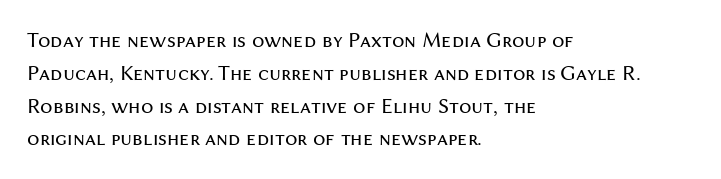
Q: Is the text bold? A: No.
Q: Is the text italic (slanted)? A: No, it is upright.
Q: Is the text underlined? A: No.
Q: How is the paragraph aligned? A: Left-aligned.
Q: Is the spacing between letters normal or unusually wide? A: Normal.
Q: Is the spacing between lines tight, normal or loose? A: Normal.
